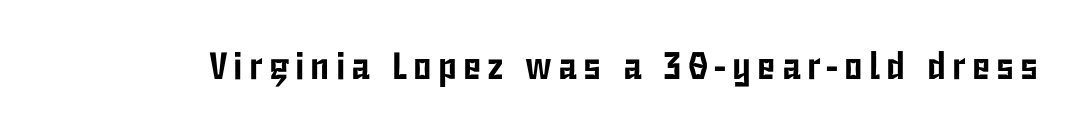
The image shows 38 px condensed sans-serif type, upright; set not underlined; low stroke contrast and a medium x-height.
